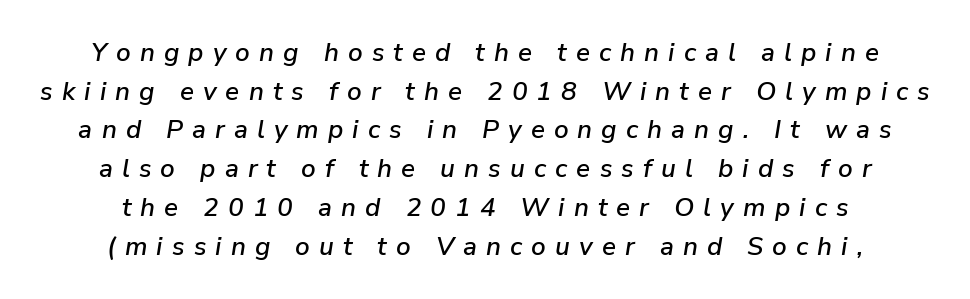
The image shows 26 px text type, italic (leaning right); set centered, normal line spacing (1.49x), unusually wide letter spacing (+0.35 em), not underlined.
